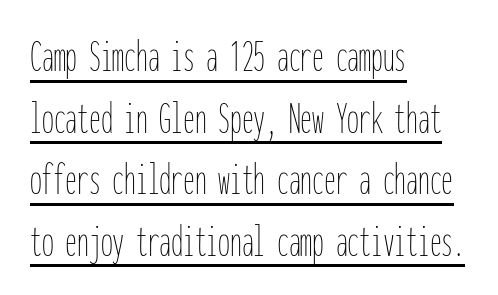
Q: Is the text bold? A: No.
Q: Is the text italic (slanted)? A: No, it is upright.
Q: Is the text underlined? A: Yes.
Q: How is the paragraph aligned? A: Left-aligned.
Q: Is the spacing between letters normal or unusually wide? A: Normal.
Q: Is the spacing between lines tight, normal or loose? A: Normal.
Q: Width (condensed, normal, or wide)? A: Condensed.
Q: Stroke contrast? A: Low.
Q: x-height? A: Medium.
Q: Monospaced? A: Yes.
